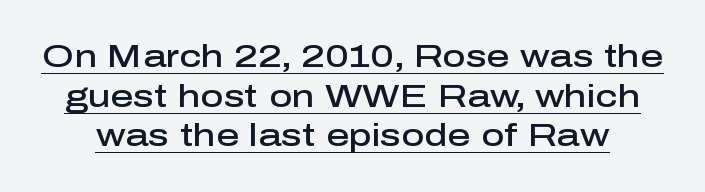
Q: Is the text bold? A: Semi-bold.
Q: Is the text italic (slanted)? A: No, it is upright.
Q: Is the typeface a serif or a sans-serif typeface? A: Sans-serif.
Q: Is the text underlined? A: Yes.
Q: Is the spacing between letters normal or unusually wide? A: Normal.
Q: Width (condensed, normal, or wide)? A: Normal.
Q: Stroke contrast? A: Low.
Q: x-height? A: Medium.
Q: Monospaced? A: No.
